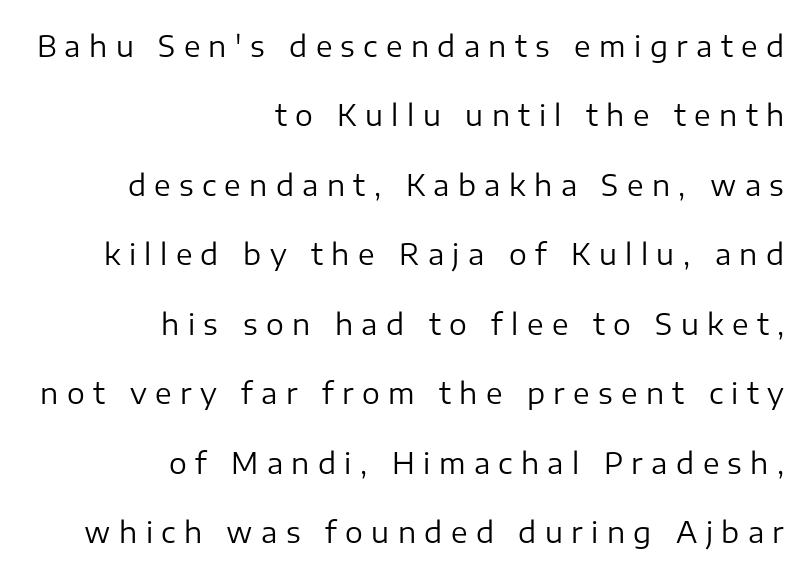
Q: Is the text bold? A: No.
Q: Is the text italic (slanted)? A: No, it is upright.
Q: Is the typeface a serif or a sans-serif typeface? A: Sans-serif.
Q: Is the text underlined? A: No.
Q: How is the paragraph aligned? A: Right-aligned.
Q: Is the spacing between letters normal or unusually wide? A: Unusually wide.
Q: Is the spacing between lines tight, normal or loose? A: Loose.
Q: Width (condensed, normal, or wide)? A: Normal.
Q: Stroke contrast? A: Low.
Q: x-height? A: Medium.
Q: Monospaced? A: No.
